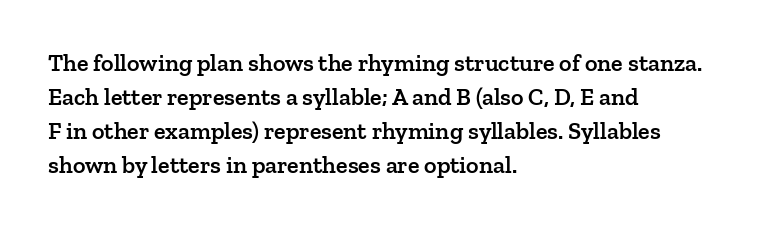
Does the weight exceed regular? Yes, but only to semibold. The glyphs are unaccompanied by any horizontal stroke below them. Line starts are locked; line ends wander. Leading: standard.
